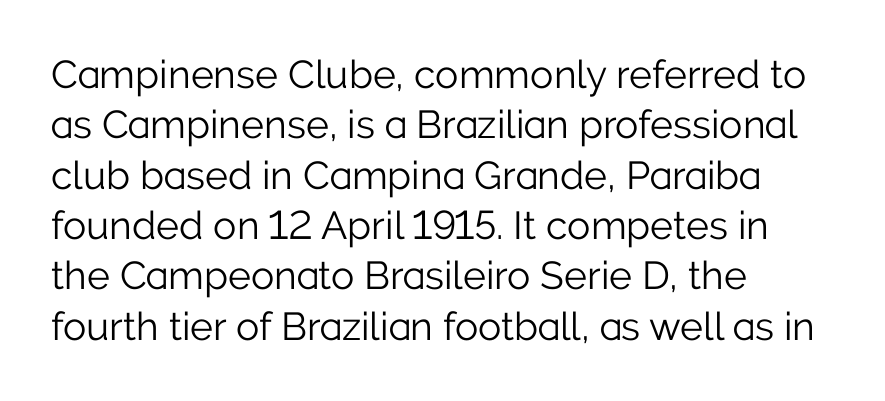
Which margin do the lines hug? The left one — the right edge is uneven. These lines were composed using upright roman letters. Words float on clear page, feet unadorned. Stems here are at most as thick as an everyday book face. Leading: standard.
